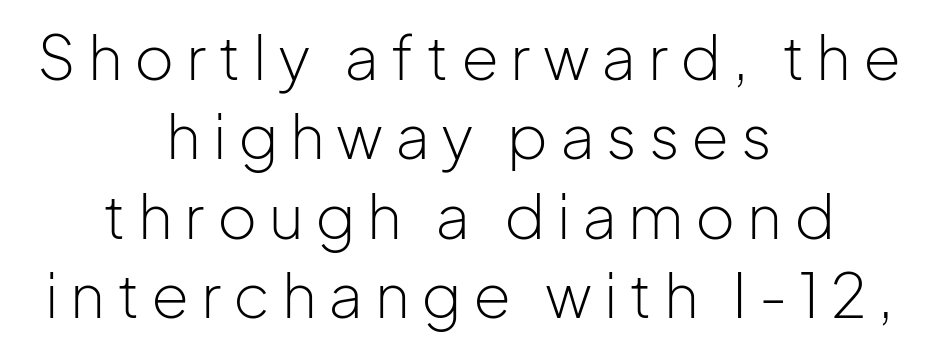
The font family rendered here belongs to the sans-serif group. The specimen omits any rule beneath the text block's lines. Rendered with straight, roman letterforms. Nothing heavy about these letters — not bold at all.
